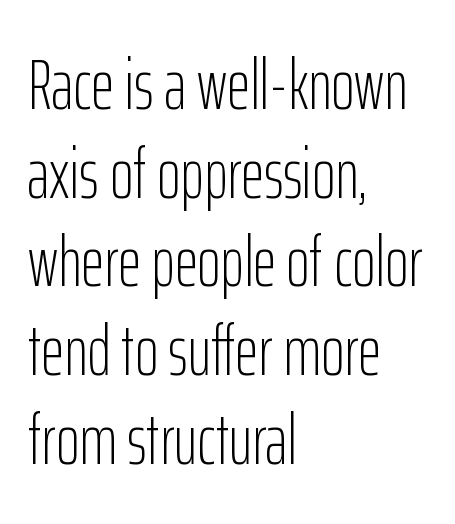
{"serif": "no", "italic": "no", "bold": "no", "weight": "light", "width": "condensed", "stroke_contrast": "low", "x_height": "medium", "monospaced": "no", "underline": "no", "align": "left", "line_spacing": "normal", "line_spacing_ratio": 1.25, "letter_spacing": "normal", "letter_spacing_em": 0.0, "glyph_px": 71}
